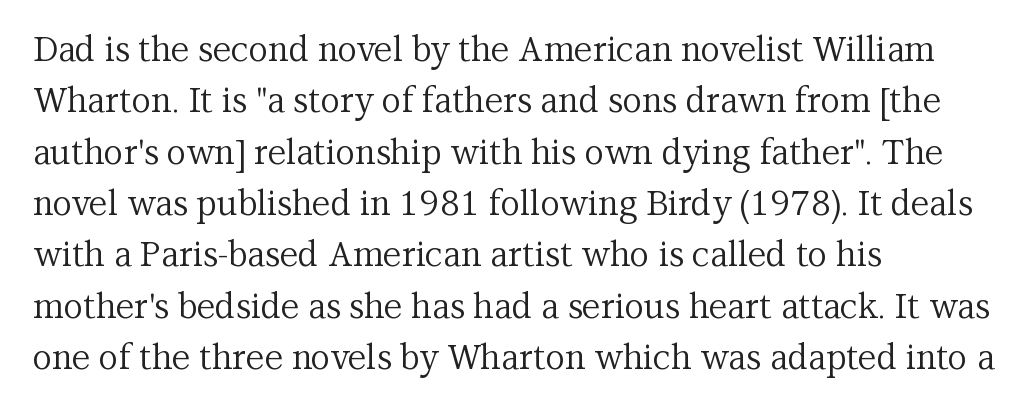
Q: Is the text bold? A: No.
Q: Is the text italic (slanted)? A: No, it is upright.
Q: Is the typeface a serif or a sans-serif typeface? A: Serif.
Q: Is the text underlined? A: No.
Q: How is the paragraph aligned? A: Left-aligned.
Q: Is the spacing between letters normal or unusually wide? A: Normal.
Q: Is the spacing between lines tight, normal or loose? A: Normal.
Q: Width (condensed, normal, or wide)? A: Normal.
Q: Stroke contrast? A: Medium.
Q: x-height? A: Medium.
Q: Monospaced? A: No.
